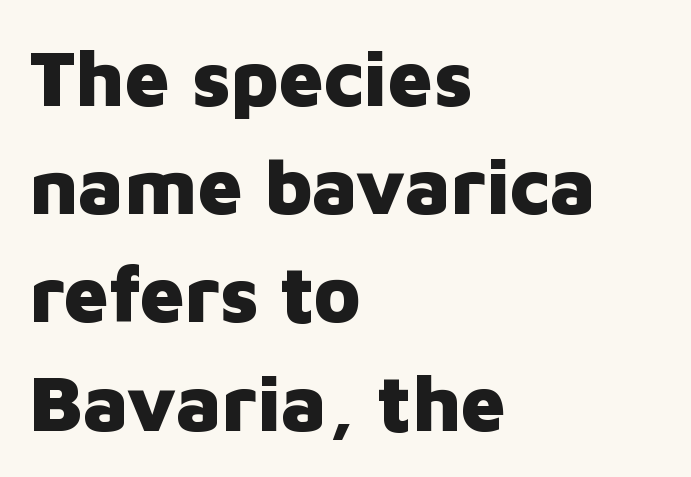
{"serif": "no", "italic": "no", "bold": "yes", "weight": "heavy", "width": "normal", "stroke_contrast": "low", "x_height": "medium", "monospaced": "no", "underline": "no", "align": "left", "line_spacing": "normal", "line_spacing_ratio": 1.37, "letter_spacing": "normal", "letter_spacing_em": 0.0, "glyph_px": 79}
